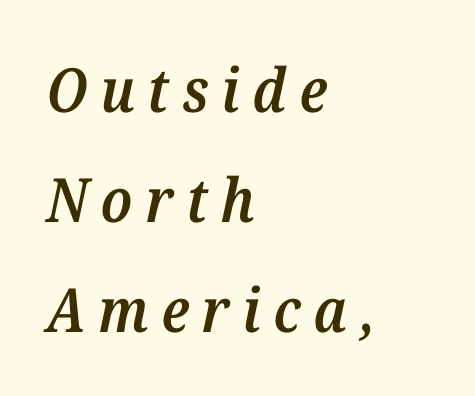
The image shows 61 px semibold serif type, italic (leaning right); set left-aligned, line spacing 1.8x, unusually wide letter spacing (+0.21 em), not underlined; medium stroke contrast and a medium x-height.
